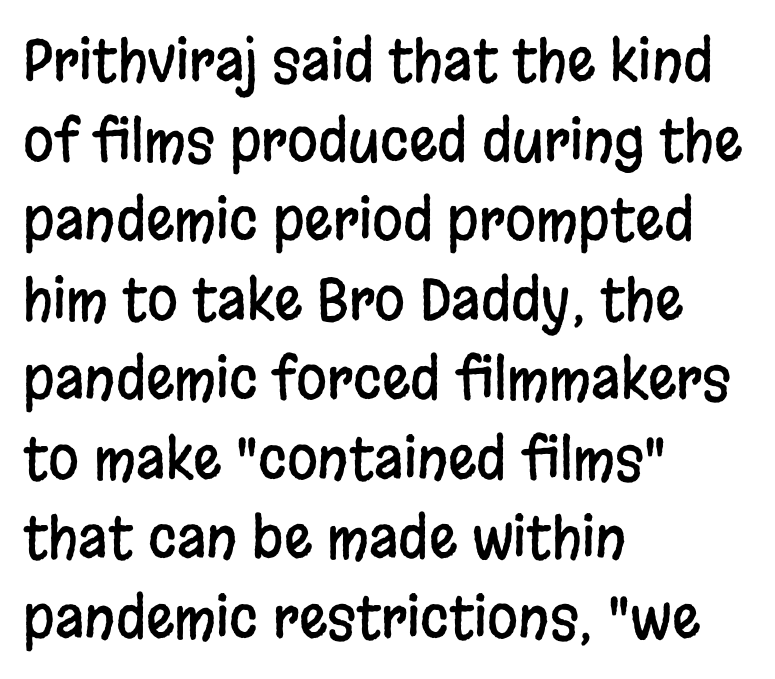
The lines in this sample share a left origin and differ only in where they stop. This rendering features lettering with no underline. The rendering uses natural spacing where letterforms have individual widths. The type sits square on the baseline with zero lean. One glance says typical: line gaps are just what's usual. Tracking here is standard; glyphs follow each other at the usual distance.
